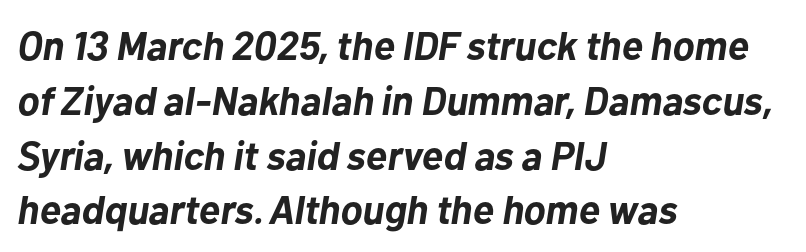
{"italic": "yes", "lean": "right", "slant_degrees": 10, "bold": "yes", "weight": "bold", "width": "normal", "stroke_contrast": "low", "x_height": "medium", "monospaced": "no", "underline": "no", "align": "left", "line_spacing": "normal", "line_spacing_ratio": 1.37, "letter_spacing": "normal", "letter_spacing_em": 0.0, "glyph_px": 40}
